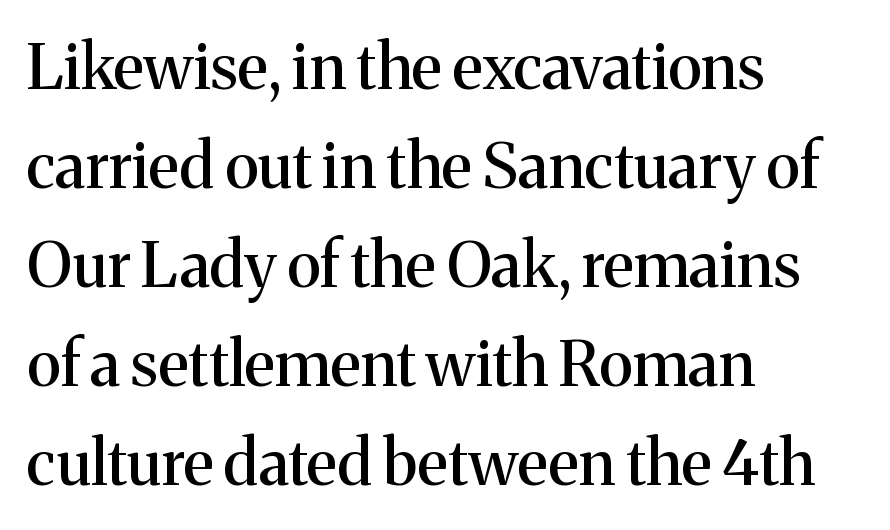
{"serif": "yes", "italic": "no", "width": "normal", "stroke_contrast": "medium", "x_height": "medium", "monospaced": "no", "underline": "no", "align": "left", "line_spacing": "normal", "line_spacing_ratio": 1.57, "letter_spacing": "normal", "letter_spacing_em": 0.0, "glyph_px": 63}
